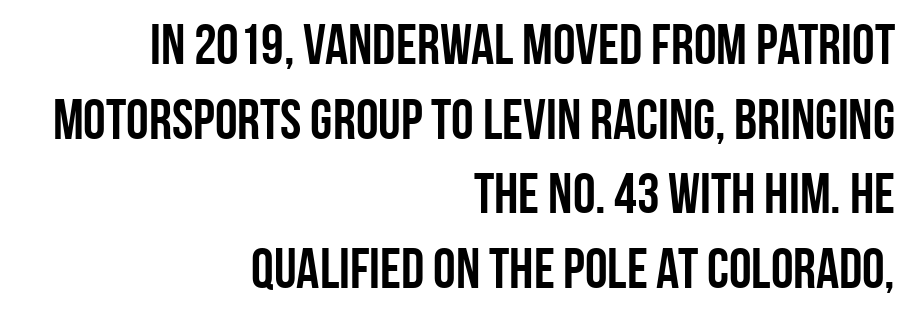
The image shows 57 px semibold, condensed sans-serif type, upright; set right-aligned, normal line spacing (1.31x), normal letter spacing, not underlined; low stroke contrast and a large x-height.
